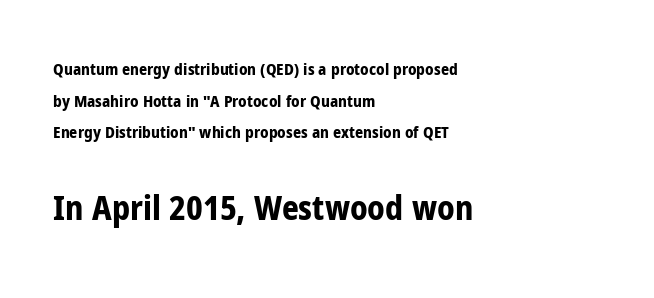
Think of a printed novel: that variable character pitch is what you see here. Check under the words: just untouched page. Weight check: bold — yes, fully. Leading is clearly above the norm, producing a sparse column. Students, note that the glyphs here touch the page at normal intervals.
